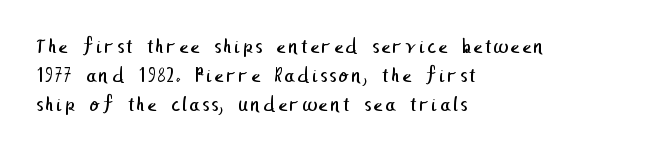
The image shows 21 px text type; set left-aligned, normal line spacing (1.38x), not underlined.
